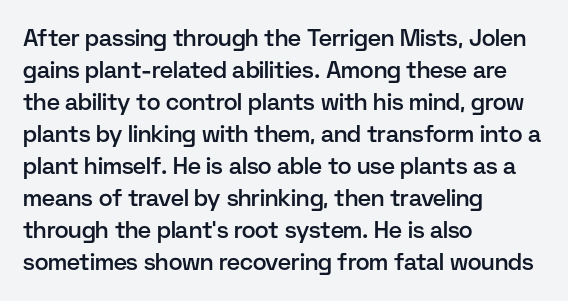
Q: Is the text bold? A: Semi-bold.
Q: Is the text italic (slanted)? A: No, it is upright.
Q: Is the text underlined? A: No.
Q: How is the paragraph aligned? A: Left-aligned.
Q: Is the spacing between letters normal or unusually wide? A: Normal.
Q: Is the spacing between lines tight, normal or loose? A: Normal.
